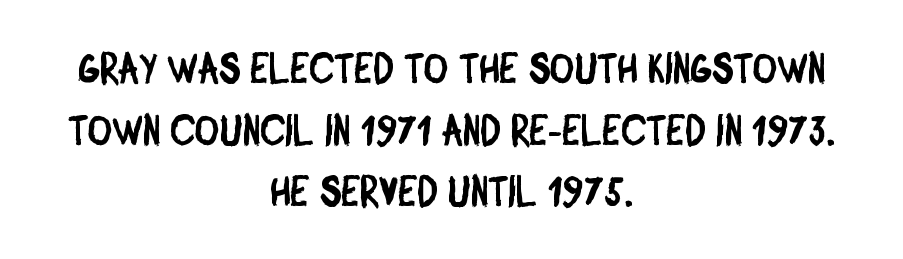
{"serif": "no", "width": "condensed", "stroke_contrast": "low", "x_height": "large", "monospaced": "no", "underline": "no", "align": "center", "line_spacing": "normal", "line_spacing_ratio": 1.47, "letter_spacing": "normal", "letter_spacing_em": 0.0, "glyph_px": 42}
